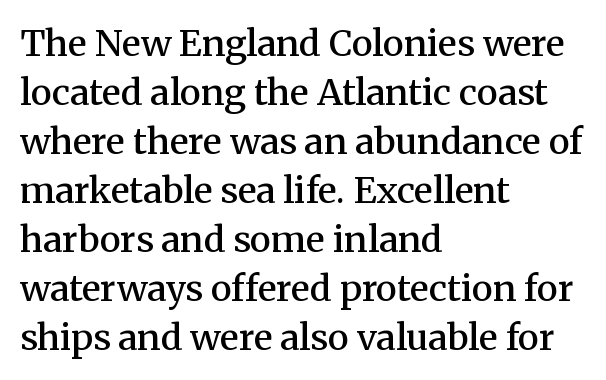
{"serif": "yes", "italic": "no", "bold": "semi", "weight": "semibold", "width": "normal", "stroke_contrast": "medium", "x_height": "medium", "monospaced": "no", "underline": "no", "align": "left", "line_spacing": "normal", "line_spacing_ratio": 1.36, "letter_spacing": "normal", "letter_spacing_em": 0.0, "glyph_px": 36}
